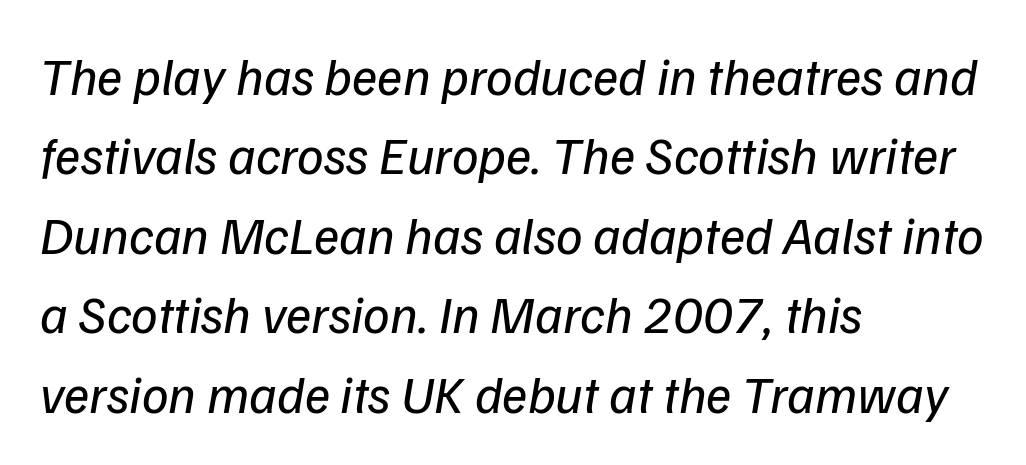
The image shows 53 px regular-weight type, italic (leaning right); set left-aligned, normal line spacing (1.5x), normal letter spacing, not underlined; low stroke contrast and a medium x-height.
